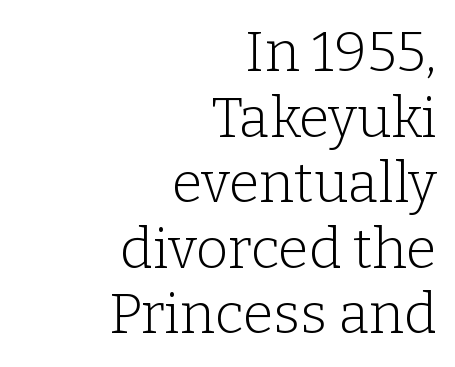
{"serif": "yes", "italic": "no", "bold": "no", "weight": "light", "width": "normal", "stroke_contrast": "low", "x_height": "medium", "monospaced": "no", "underline": "no", "align": "right", "line_spacing_ratio": 1.17, "letter_spacing": "normal", "letter_spacing_em": 0.0, "glyph_px": 56}
